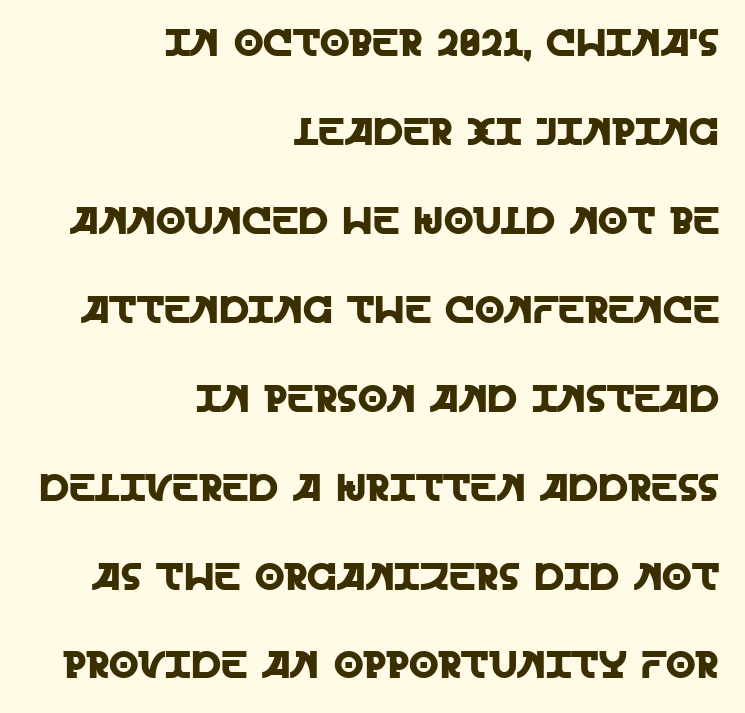
{"serif": "no", "italic": "no", "width": "normal", "x_height": "large", "monospaced": "no", "underline": "no", "align": "right", "line_spacing": "loose", "line_spacing_ratio": 2.34, "letter_spacing": "normal", "letter_spacing_em": 0.0, "glyph_px": 38}
